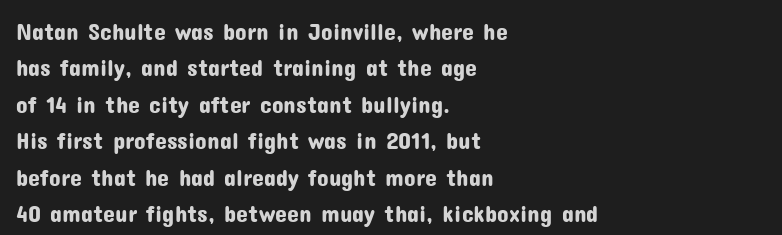
{"italic": "no", "underline": "no", "align": "left", "line_spacing": "normal", "line_spacing_ratio": 1.52, "letter_spacing": "normal", "letter_spacing_em": 0.0, "glyph_px": 24}
